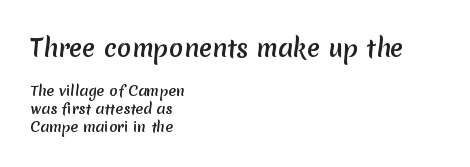
{"underline": "no", "align": "left", "line_spacing": "normal", "line_spacing_ratio": 1.28, "letter_spacing": "normal", "letter_spacing_em": 0.0, "larger_block": "first", "size_ratio": 1.71, "glyph_px": 24}
